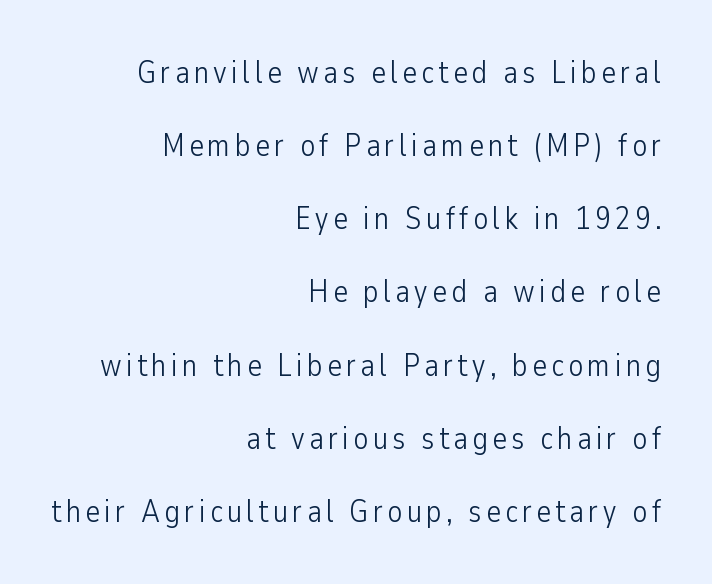
Q: Is the text bold? A: No.
Q: Is the text italic (slanted)? A: No, it is upright.
Q: Is the typeface a serif or a sans-serif typeface? A: Sans-serif.
Q: Is the text underlined? A: No.
Q: How is the paragraph aligned? A: Right-aligned.
Q: Is the spacing between lines tight, normal or loose? A: Loose.
Q: Width (condensed, normal, or wide)? A: Condensed.
Q: Stroke contrast? A: Low.
Q: x-height? A: Medium.
Q: Monospaced? A: No.
